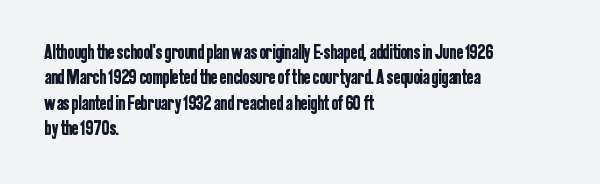
Q: Is the text italic (slanted)? A: No, it is upright.
Q: Is the text underlined? A: No.
Q: How is the paragraph aligned? A: Left-aligned.
Q: Is the spacing between letters normal or unusually wide? A: Normal.
Q: Is the spacing between lines tight, normal or loose? A: Normal.
